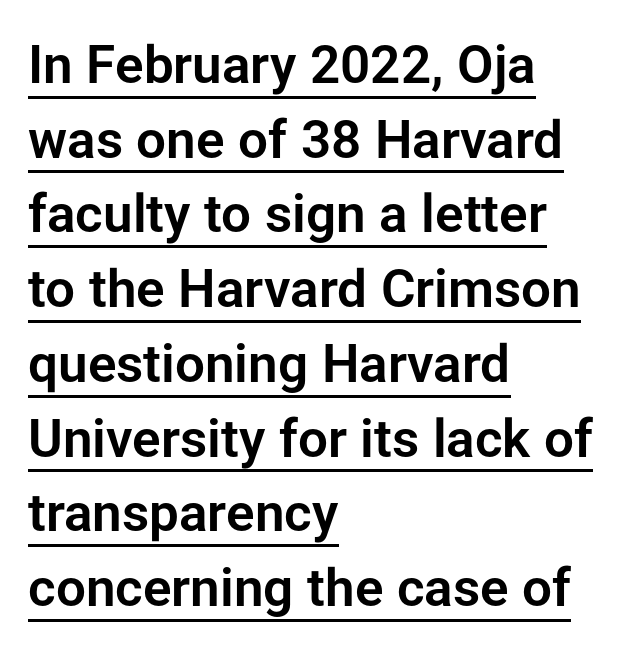
Q: Is the text italic (slanted)? A: No, it is upright.
Q: Is the typeface a serif or a sans-serif typeface? A: Sans-serif.
Q: Is the text underlined? A: Yes.
Q: How is the paragraph aligned? A: Left-aligned.
Q: Is the spacing between letters normal or unusually wide? A: Normal.
Q: Is the spacing between lines tight, normal or loose? A: Normal.
Q: Width (condensed, normal, or wide)? A: Normal.
Q: Stroke contrast? A: Low.
Q: x-height? A: Medium.
Q: Monospaced? A: No.
